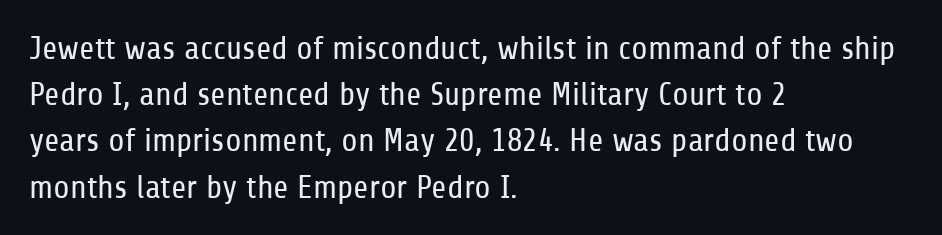
Q: Is the text bold? A: No.
Q: Is the text italic (slanted)? A: No, it is upright.
Q: Is the typeface a serif or a sans-serif typeface? A: Sans-serif.
Q: Is the text underlined? A: No.
Q: How is the paragraph aligned? A: Left-aligned.
Q: Is the spacing between letters normal or unusually wide? A: Normal.
Q: Is the spacing between lines tight, normal or loose? A: Normal.
Q: Width (condensed, normal, or wide)? A: Condensed.
Q: Stroke contrast? A: Low.
Q: x-height? A: Medium.
Q: Monospaced? A: No.
